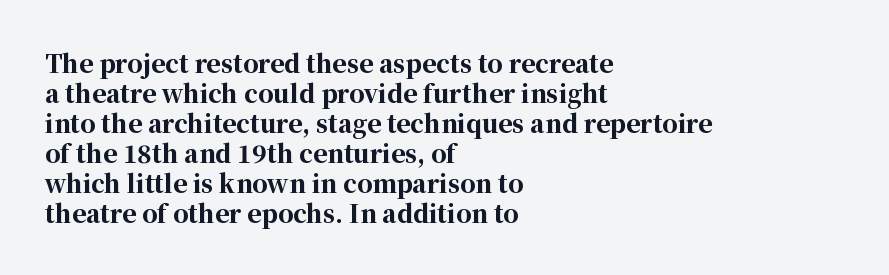
The image shows 24 px bold type, upright; set left-aligned, normal line spacing (1.25x), normal letter spacing, not underlined.
